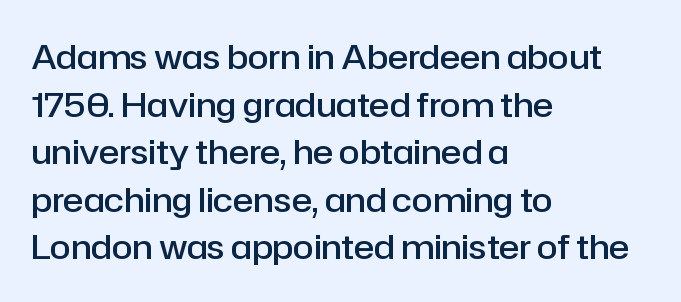
Character widths vary here, with narrow letters taking less room than wide ones. Ordinary non-slanted type is in use. The rendering uses a semibold face; strokes are thickened but not to full bold. Descenders are the only things crossing below the line. Look at the tracking — it's just the regular setting, nothing added. These lines sit exactly where default settings would place them.
